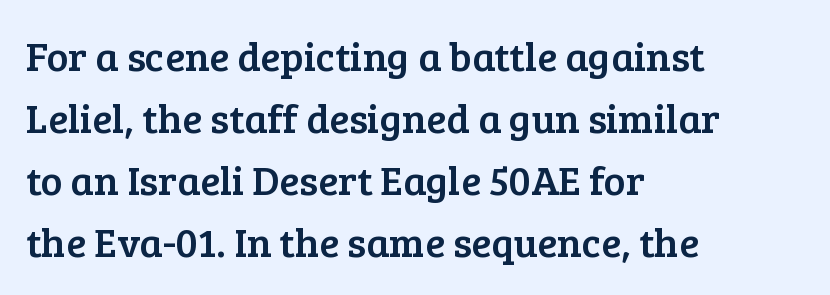
{"serif": "yes", "italic": "no", "width": "normal", "stroke_contrast": "low", "x_height": "medium", "monospaced": "no", "underline": "no", "align": "left", "line_spacing": "normal", "line_spacing_ratio": 1.51, "letter_spacing": "normal", "letter_spacing_em": 0.0, "glyph_px": 41}
